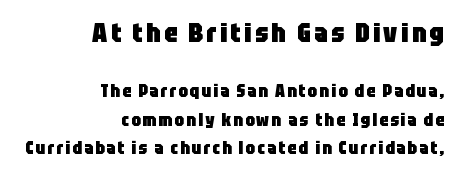
Q: Is the text bold? A: Yes.
Q: Is the text italic (slanted)? A: No, it is upright.
Q: Is the text underlined? A: No.
Q: How is the paragraph aligned? A: Right-aligned.
Q: Is the spacing between lines tight, normal or loose? A: Normal.
Q: Which block of text is set in a larger size, the first (top) or the second (bottom)? A: The first (top) one.
